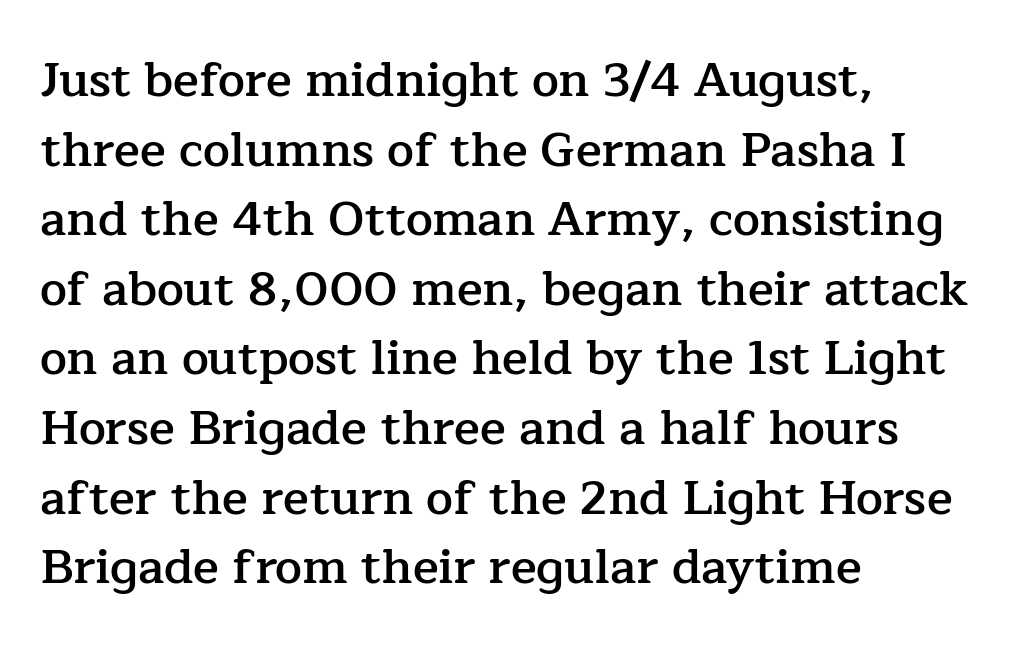
Q: Is the text bold? A: Semi-bold.
Q: Is the text italic (slanted)? A: No, it is upright.
Q: Is the typeface a serif or a sans-serif typeface? A: Serif.
Q: Is the text underlined? A: No.
Q: How is the paragraph aligned? A: Left-aligned.
Q: Is the spacing between letters normal or unusually wide? A: Normal.
Q: Is the spacing between lines tight, normal or loose? A: Normal.
Q: Width (condensed, normal, or wide)? A: Normal.
Q: Stroke contrast? A: Low.
Q: x-height? A: Medium.
Q: Monospaced? A: No.
